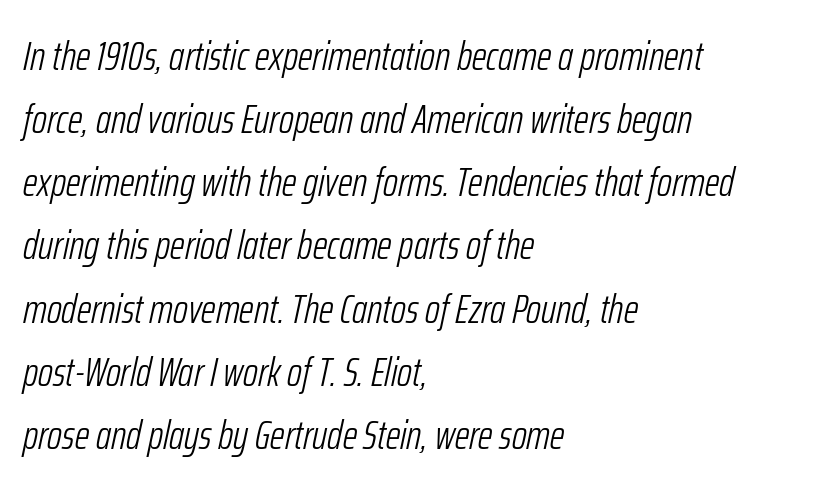
Q: Is the text bold? A: No.
Q: Is the text italic (slanted)? A: Yes, it leans right by about 12 degrees.
Q: Is the text underlined? A: No.
Q: How is the paragraph aligned? A: Left-aligned.
Q: Is the spacing between letters normal or unusually wide? A: Normal.
Q: Is the spacing between lines tight, normal or loose? A: Normal.
Q: Width (condensed, normal, or wide)? A: Condensed.
Q: Stroke contrast? A: Low.
Q: x-height? A: Medium.
Q: Monospaced? A: No.
